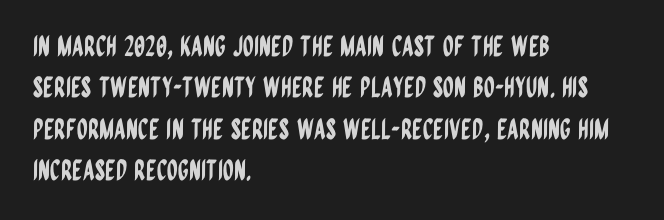
Q: Is the text italic (slanted)? A: No, it is upright.
Q: Is the typeface a serif or a sans-serif typeface? A: Sans-serif.
Q: Is the text underlined? A: No.
Q: How is the paragraph aligned? A: Left-aligned.
Q: Is the spacing between letters normal or unusually wide? A: Normal.
Q: Is the spacing between lines tight, normal or loose? A: Normal.
Q: Width (condensed, normal, or wide)? A: Condensed.
Q: Stroke contrast? A: Low.
Q: x-height? A: Large.
Q: Monospaced? A: No.
